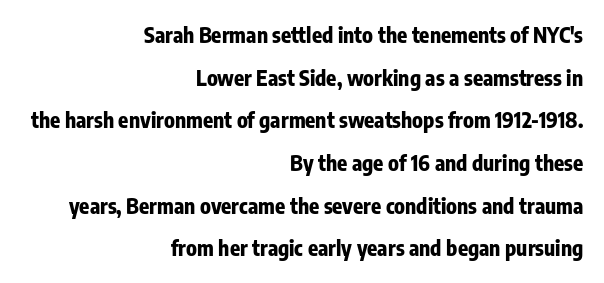
Q: Is the text bold? A: Yes.
Q: Is the text italic (slanted)? A: No, it is upright.
Q: Is the text underlined? A: No.
Q: How is the paragraph aligned? A: Right-aligned.
Q: Is the spacing between letters normal or unusually wide? A: Normal.
Q: Is the spacing between lines tight, normal or loose? A: Loose.
